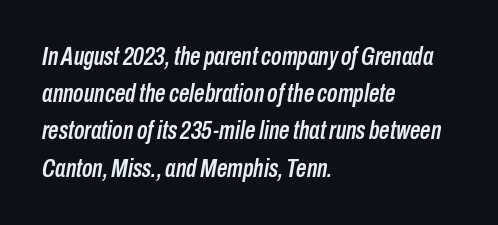
{"italic": "yes", "lean": "right", "slant_degrees": 10, "underline": "no", "align": "left", "line_spacing": "normal", "line_spacing_ratio": 1.43, "letter_spacing": "normal", "letter_spacing_em": 0.0, "glyph_px": 26}
